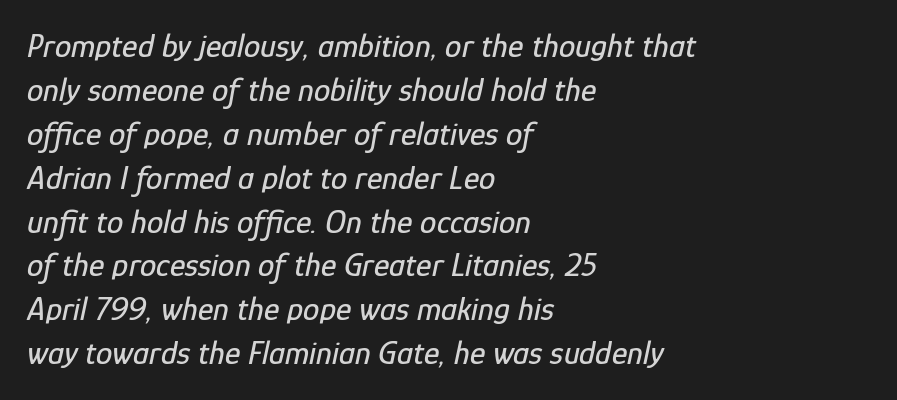
Q: Is the text italic (slanted)? A: Yes, it leans right by about 12 degrees.
Q: Is the text underlined? A: No.
Q: How is the paragraph aligned? A: Left-aligned.
Q: Is the spacing between letters normal or unusually wide? A: Normal.
Q: Is the spacing between lines tight, normal or loose? A: Normal.
Q: Width (condensed, normal, or wide)? A: Condensed.
Q: Stroke contrast? A: Low.
Q: x-height? A: Medium.
Q: Monospaced? A: No.
